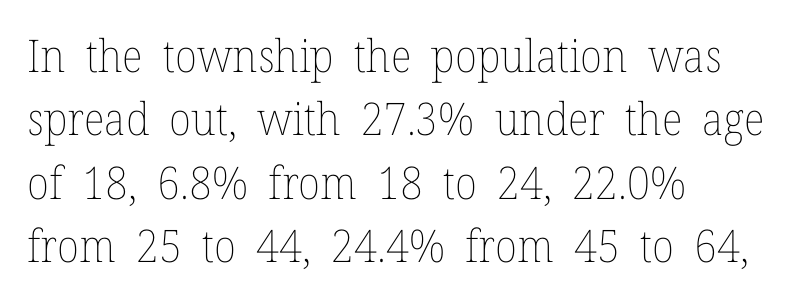
The image shows 45 px thin type, upright; set left-aligned, normal line spacing (1.41x), normal letter spacing, not underlined; low stroke contrast and a medium x-height.
